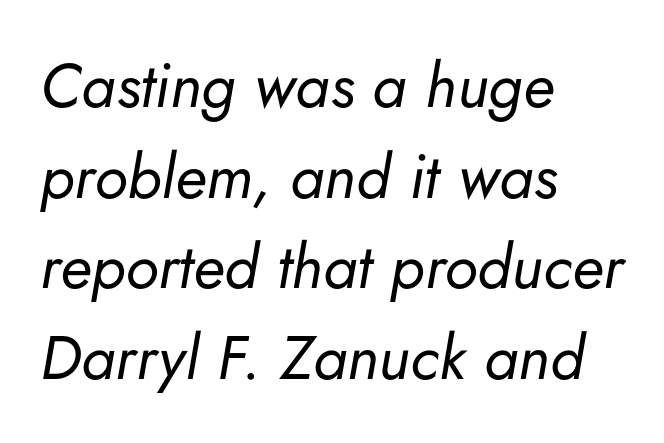
Think of a printed novel: that variable character pitch is what you see here. Words float on clear page, feet unadorned. The strokes carry an ordinary text weight at most. Horizontal bands of white between lines are of average thickness. The rendering keeps characters at their native spacing. Each line starts at the same left margin while the right side varies.
